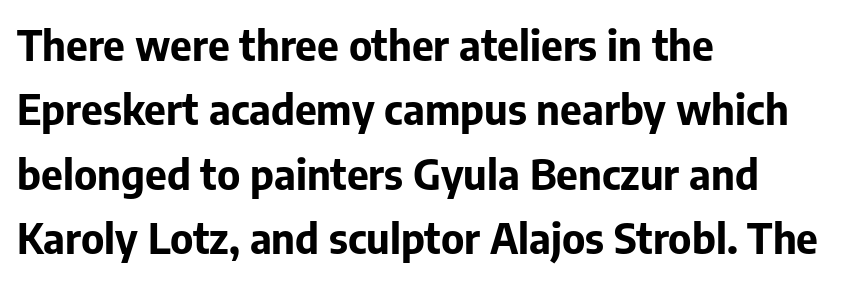
The image shows 42 px bold sans-serif type, upright; set left-aligned, normal line spacing (1.53x), normal letter spacing, not underlined; low stroke contrast and a medium x-height.
